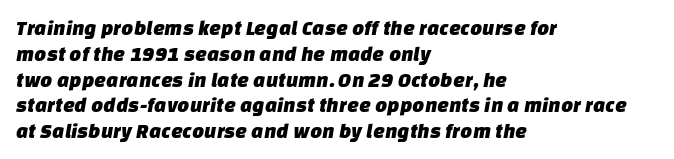
The image shows 21 px text type; set left-aligned, line spacing 1.23x, normal letter spacing, not underlined.
